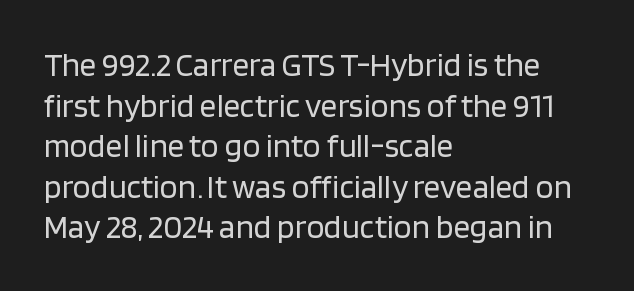
Q: Is the text bold? A: No.
Q: Is the text italic (slanted)? A: No, it is upright.
Q: Is the typeface a serif or a sans-serif typeface? A: Sans-serif.
Q: Is the text underlined? A: No.
Q: How is the paragraph aligned? A: Left-aligned.
Q: Is the spacing between letters normal or unusually wide? A: Normal.
Q: Width (condensed, normal, or wide)? A: Normal.
Q: Stroke contrast? A: Low.
Q: x-height? A: Large.
Q: Monospaced? A: No.
